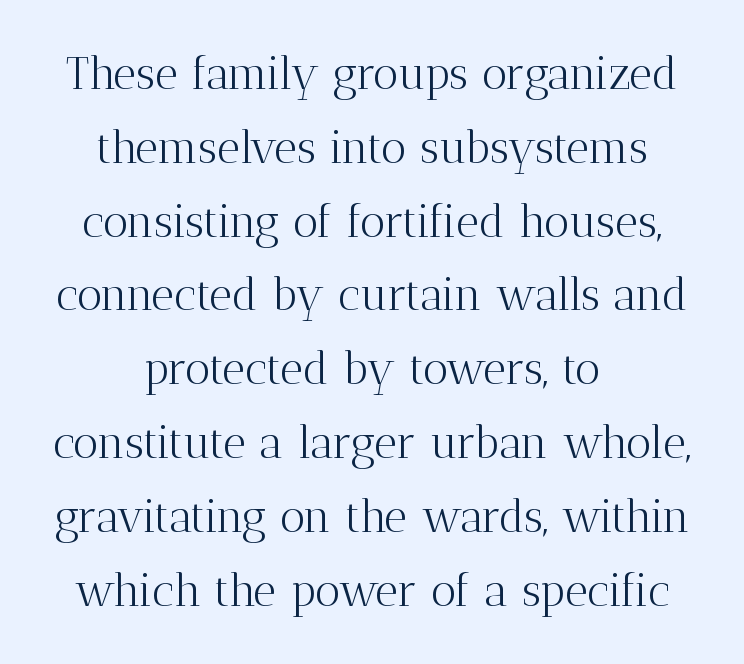
The image shows 45 px light serif type, upright; set centered, normal line spacing (1.64x), normal letter spacing, not underlined; medium stroke contrast and a medium x-height.
